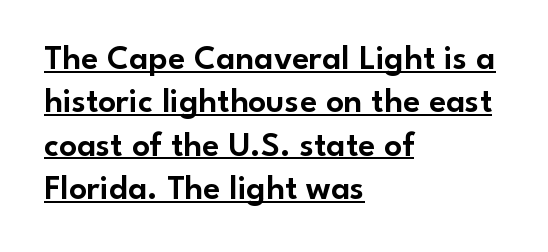
{"serif": "no", "italic": "no", "width": "normal", "stroke_contrast": "low", "x_height": "small", "monospaced": "no", "underline": "yes", "align": "left", "line_spacing_ratio": 1.24, "letter_spacing": "normal", "letter_spacing_em": 0.0, "glyph_px": 35}
